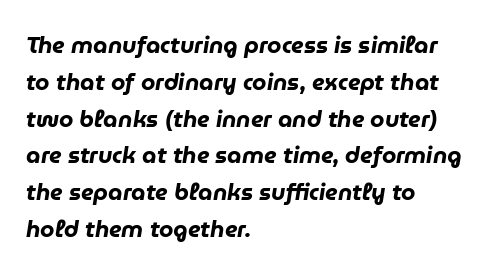
{"italic": "yes", "lean": "right", "slant_degrees": 9, "bold": "yes", "underline": "no", "align": "left", "line_spacing": "normal", "line_spacing_ratio": 1.6, "letter_spacing": "normal", "letter_spacing_em": 0.0, "glyph_px": 23}
